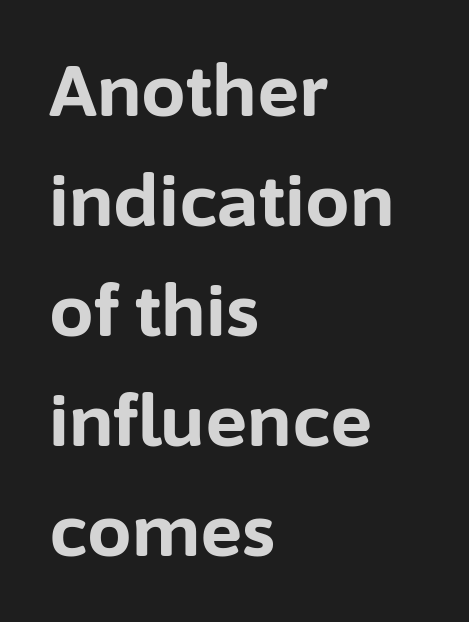
The image shows 71 px bold sans-serif type, upright; set left-aligned, normal line spacing (1.55x), normal letter spacing, not underlined; low stroke contrast and a medium x-height.
